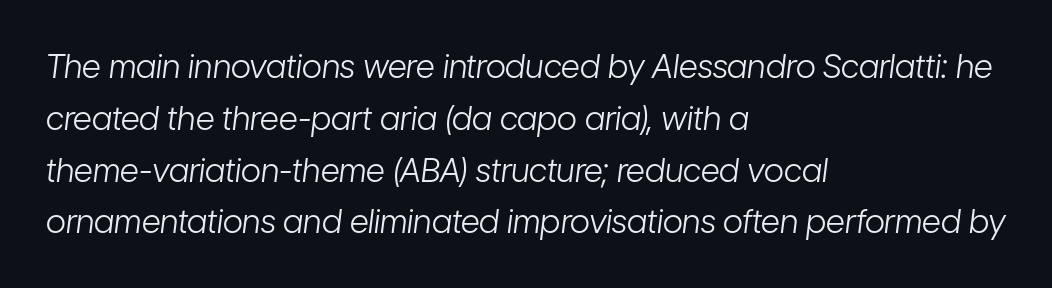
Q: Is the text bold? A: No.
Q: Is the text italic (slanted)? A: Yes, it leans right by about 7 degrees.
Q: Is the text underlined? A: No.
Q: How is the paragraph aligned? A: Left-aligned.
Q: Is the spacing between letters normal or unusually wide? A: Normal.
Q: Is the spacing between lines tight, normal or loose? A: Normal.
Q: Width (condensed, normal, or wide)? A: Condensed.
Q: Stroke contrast? A: Low.
Q: x-height? A: Medium.
Q: Monospaced? A: No.
